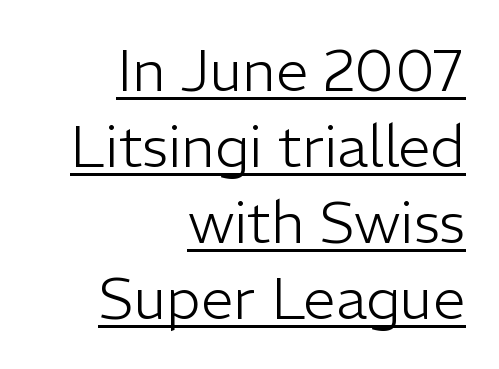
{"serif": "no", "italic": "no", "bold": "no", "weight": "light", "width": "normal", "stroke_contrast": "low", "x_height": "medium", "monospaced": "no", "underline": "yes", "align": "right", "line_spacing": "normal", "line_spacing_ratio": 1.31, "letter_spacing": "normal", "letter_spacing_em": 0.0, "glyph_px": 58}
